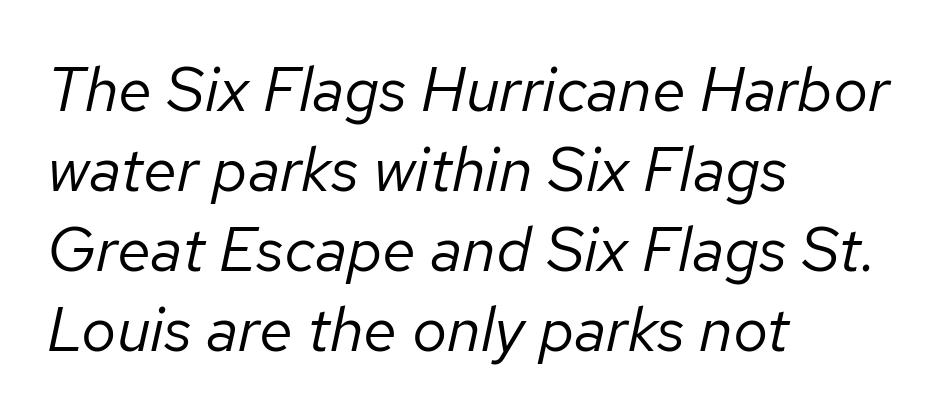
Q: Is the text bold? A: No.
Q: Is the text italic (slanted)? A: Yes, it leans right by about 12 degrees.
Q: Is the text underlined? A: No.
Q: How is the paragraph aligned? A: Left-aligned.
Q: Is the spacing between letters normal or unusually wide? A: Normal.
Q: Is the spacing between lines tight, normal or loose? A: Normal.
Q: Width (condensed, normal, or wide)? A: Normal.
Q: Stroke contrast? A: Low.
Q: x-height? A: Medium.
Q: Monospaced? A: No.
